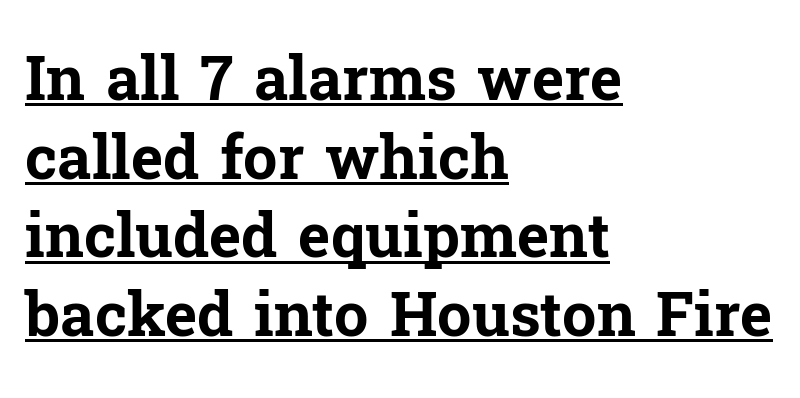
Q: Is the text bold? A: Yes.
Q: Is the text italic (slanted)? A: No, it is upright.
Q: Is the typeface a serif or a sans-serif typeface? A: Serif.
Q: Is the text underlined? A: Yes.
Q: How is the paragraph aligned? A: Left-aligned.
Q: Is the spacing between letters normal or unusually wide? A: Normal.
Q: Is the spacing between lines tight, normal or loose? A: Normal.
Q: Width (condensed, normal, or wide)? A: Normal.
Q: Stroke contrast? A: Low.
Q: x-height? A: Medium.
Q: Monospaced? A: No.
